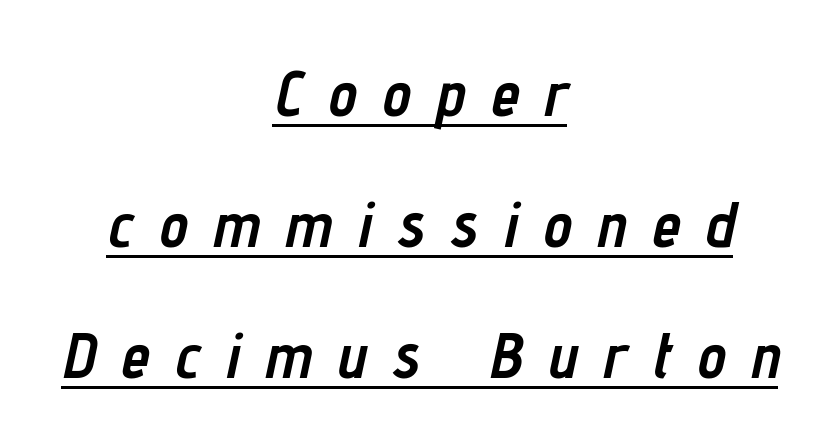
Q: Is the text bold? A: Yes.
Q: Is the text italic (slanted)? A: Yes, it leans right by about 12 degrees.
Q: Is the text underlined? A: Yes.
Q: How is the paragraph aligned? A: Centered.
Q: Is the spacing between letters normal or unusually wide? A: Unusually wide.
Q: Is the spacing between lines tight, normal or loose? A: Loose.
Q: Width (condensed, normal, or wide)? A: Condensed.
Q: Stroke contrast? A: Low.
Q: x-height? A: Medium.
Q: Monospaced? A: No.
